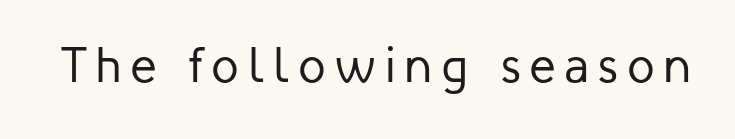
Q: Is the text bold? A: No.
Q: Is the text italic (slanted)? A: No, it is upright.
Q: Is the typeface a serif or a sans-serif typeface? A: Sans-serif.
Q: Is the text underlined? A: No.
Q: Width (condensed, normal, or wide)? A: Normal.
Q: Stroke contrast? A: Low.
Q: x-height? A: Medium.
Q: Monospaced? A: No.
